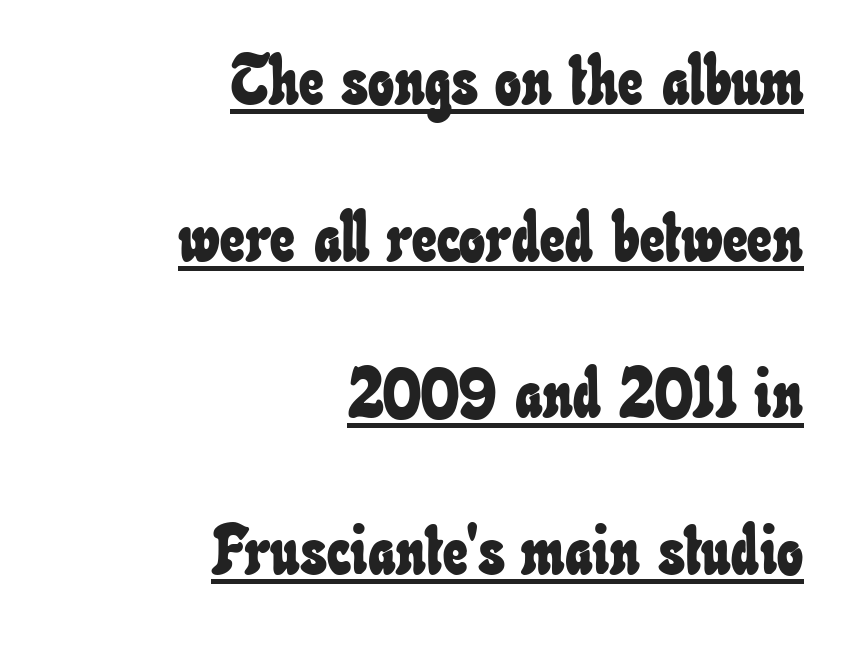
Q: Is the text underlined? A: Yes.
Q: How is the paragraph aligned? A: Right-aligned.
Q: Is the spacing between letters normal or unusually wide? A: Normal.
Q: Is the spacing between lines tight, normal or loose? A: Loose.
Q: Width (condensed, normal, or wide)? A: Condensed.
Q: Stroke contrast? A: Low.
Q: x-height? A: Small.
Q: Monospaced? A: No.
